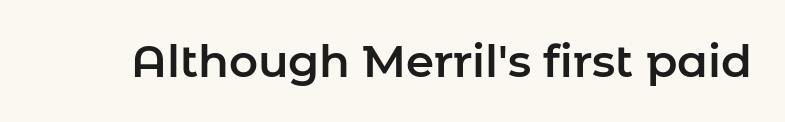
{"serif": "no", "italic": "no", "width": "normal", "stroke_contrast": "low", "x_height": "medium", "monospaced": "no", "underline": "no", "letter_spacing": "normal", "letter_spacing_em": 0.0, "glyph_px": 45}
